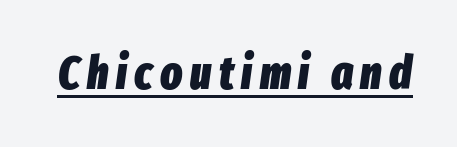
Q: Is the text bold? A: Yes.
Q: Is the text italic (slanted)? A: Yes, it leans right by about 8 degrees.
Q: Is the text underlined? A: Yes.
Q: Width (condensed, normal, or wide)? A: Condensed.
Q: Stroke contrast? A: Low.
Q: x-height? A: Medium.
Q: Monospaced? A: No.
